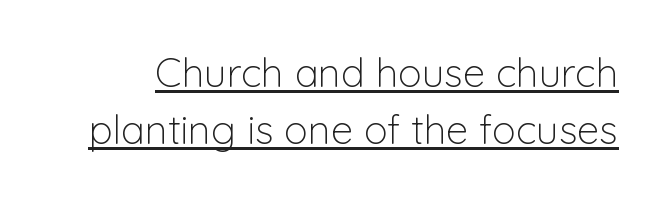
Q: Is the text bold? A: No.
Q: Is the text italic (slanted)? A: No, it is upright.
Q: Is the typeface a serif or a sans-serif typeface? A: Sans-serif.
Q: Is the text underlined? A: Yes.
Q: Is the spacing between letters normal or unusually wide? A: Normal.
Q: Is the spacing between lines tight, normal or loose? A: Normal.
Q: Width (condensed, normal, or wide)? A: Normal.
Q: Stroke contrast? A: Low.
Q: x-height? A: Medium.
Q: Monospaced? A: No.
